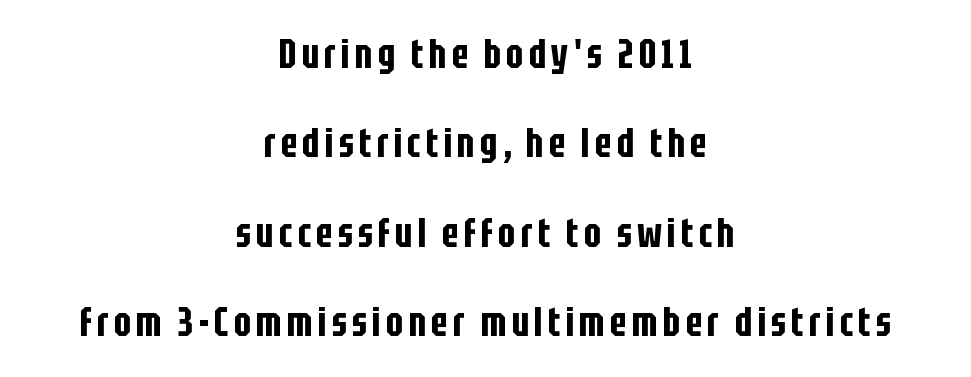
{"serif": "no", "italic": "no", "width": "condensed", "stroke_contrast": "low", "x_height": "large", "monospaced": "no", "underline": "no", "align": "center", "line_spacing": "loose", "line_spacing_ratio": 2.18, "glyph_px": 41}
